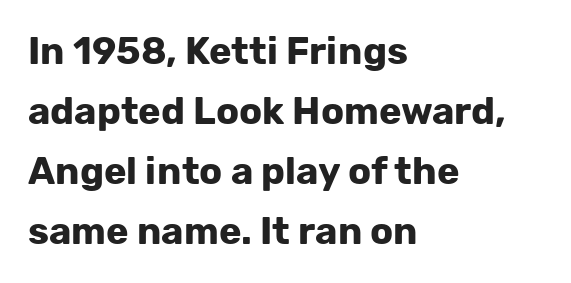
Q: Is the text bold? A: Yes.
Q: Is the text italic (slanted)? A: No, it is upright.
Q: Is the typeface a serif or a sans-serif typeface? A: Sans-serif.
Q: Is the text underlined? A: No.
Q: How is the paragraph aligned? A: Left-aligned.
Q: Is the spacing between letters normal or unusually wide? A: Normal.
Q: Is the spacing between lines tight, normal or loose? A: Normal.
Q: Width (condensed, normal, or wide)? A: Normal.
Q: Stroke contrast? A: Low.
Q: x-height? A: Medium.
Q: Monospaced? A: No.
